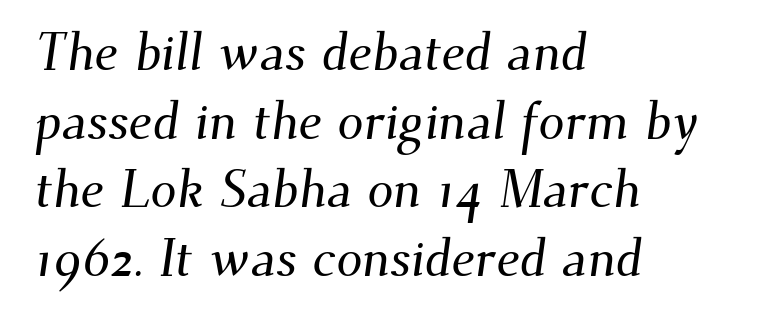
{"serif": "yes", "width": "normal", "stroke_contrast": "medium", "x_height": "small", "monospaced": "no", "underline": "no", "align": "left", "line_spacing": "normal", "line_spacing_ratio": 1.32, "letter_spacing": "normal", "letter_spacing_em": 0.0, "glyph_px": 52}
